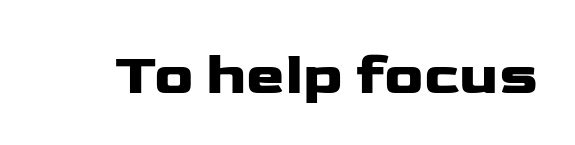
Q: Is the text italic (slanted)? A: No, it is upright.
Q: Is the typeface a serif or a sans-serif typeface? A: Sans-serif.
Q: Is the text underlined? A: No.
Q: Is the spacing between letters normal or unusually wide? A: Normal.
Q: Width (condensed, normal, or wide)? A: Wide.
Q: Stroke contrast? A: Low.
Q: x-height? A: Medium.
Q: Monospaced? A: No.
